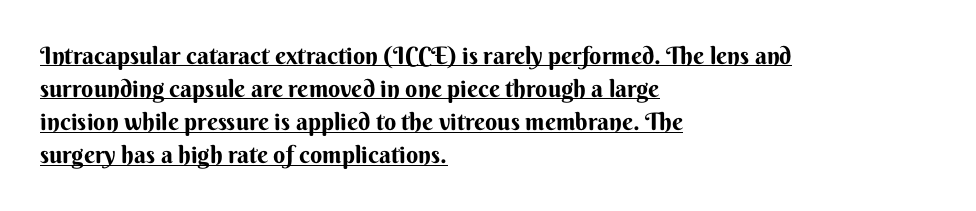
{"italic": "no", "bold": "yes", "underline": "yes", "align": "left", "line_spacing": "normal", "line_spacing_ratio": 1.38, "letter_spacing": "normal", "letter_spacing_em": 0.0, "glyph_px": 24}
